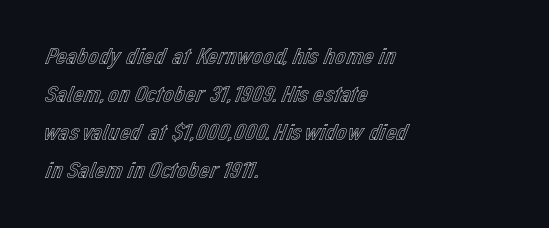
{"underline": "no", "align": "left", "line_spacing": "normal", "line_spacing_ratio": 1.59, "letter_spacing": "normal", "letter_spacing_em": 0.0, "glyph_px": 24}
